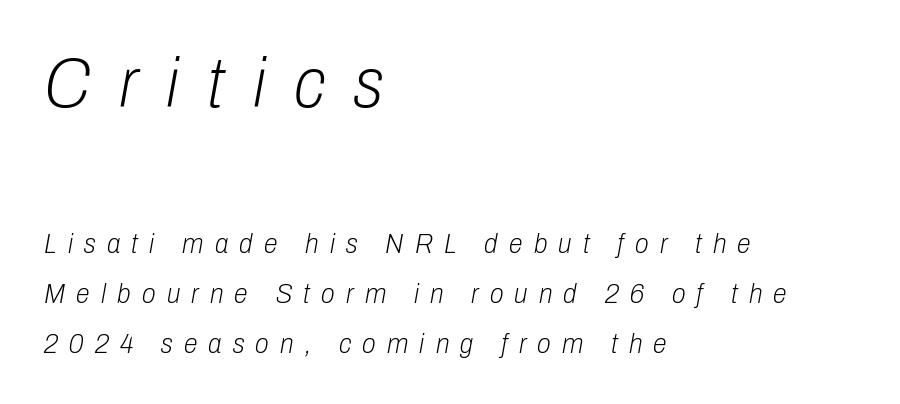
{"italic": "yes", "lean": "right", "slant_degrees": 10, "bold": "no", "weight": "light", "width": "condensed", "stroke_contrast": "low", "x_height": "medium", "monospaced": "no", "underline": "no", "align": "left", "line_spacing_ratio": 1.79, "letter_spacing": "wide", "letter_spacing_em": 0.4, "larger_block": "first", "size_ratio": 2.54, "glyph_px": 71}
